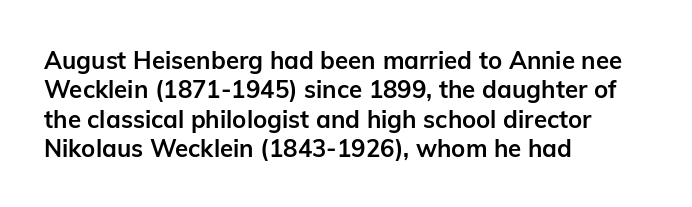
Q: Is the text bold? A: Yes.
Q: Is the text italic (slanted)? A: No, it is upright.
Q: Is the text underlined? A: No.
Q: How is the paragraph aligned? A: Left-aligned.
Q: Is the spacing between letters normal or unusually wide? A: Normal.
